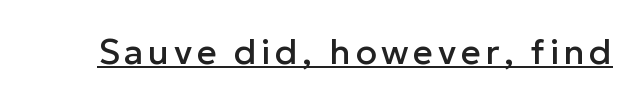
{"serif": "no", "italic": "no", "width": "normal", "stroke_contrast": "low", "x_height": "medium", "monospaced": "no", "underline": "yes", "glyph_px": 35}
